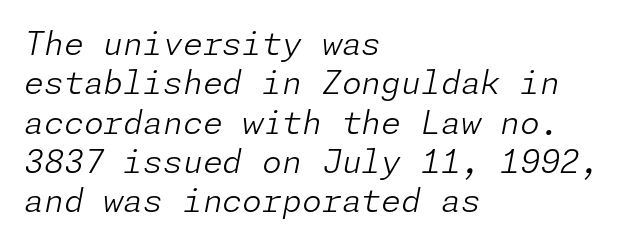
Q: Is the text bold? A: No.
Q: Is the text italic (slanted)? A: Yes, it leans right by about 11 degrees.
Q: Is the text underlined? A: No.
Q: How is the paragraph aligned? A: Left-aligned.
Q: Is the spacing between letters normal or unusually wide? A: Normal.
Q: Width (condensed, normal, or wide)? A: Normal.
Q: Stroke contrast? A: Low.
Q: x-height? A: Medium.
